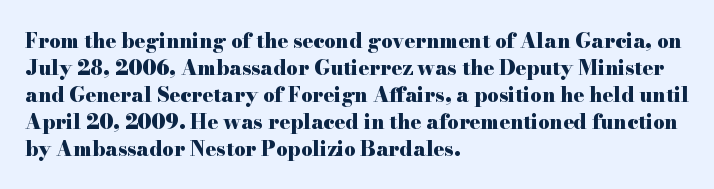
The font's upright variant was chosen for this text. Notice how the passage keeps a crisp vertical edge on the left only. Honestly, the row spacing looks completely unremarkable. Bare-footed words on every line.
